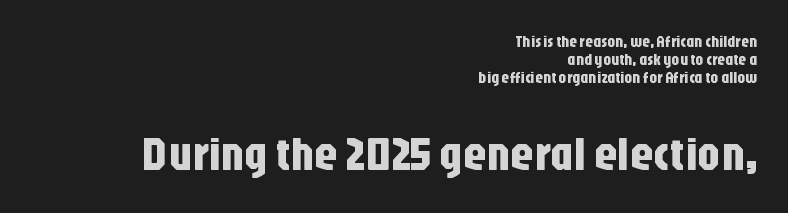
Q: Is the text italic (slanted)? A: No, it is upright.
Q: Is the typeface a serif or a sans-serif typeface? A: Sans-serif.
Q: Is the text underlined? A: No.
Q: How is the paragraph aligned? A: Right-aligned.
Q: Is the spacing between letters normal or unusually wide? A: Normal.
Q: Is the spacing between lines tight, normal or loose? A: Tight.
Q: Which block of text is set in a larger size, the first (top) or the second (bottom)? A: The second (bottom) one.
Q: Width (condensed, normal, or wide)? A: Condensed.
Q: Stroke contrast? A: Low.
Q: x-height? A: Large.
Q: Monospaced? A: No.
